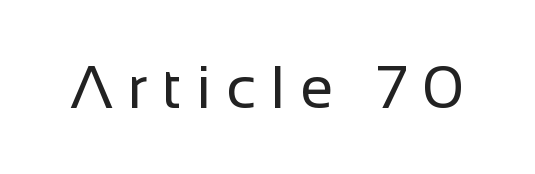
{"serif": "no", "italic": "no", "bold": "no", "weight": "regular", "width": "normal", "stroke_contrast": "low", "x_height": "medium", "monospaced": "no", "underline": "no", "letter_spacing": "wide", "letter_spacing_em": 0.24, "glyph_px": 60}
